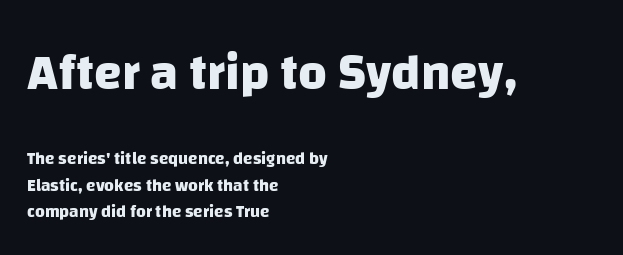
Q: Is the text bold? A: Yes.
Q: Is the typeface a serif or a sans-serif typeface? A: Sans-serif.
Q: Is the text underlined? A: No.
Q: How is the paragraph aligned? A: Left-aligned.
Q: Is the spacing between letters normal or unusually wide? A: Normal.
Q: Is the spacing between lines tight, normal or loose? A: Normal.
Q: Which block of text is set in a larger size, the first (top) or the second (bottom)? A: The first (top) one.
Q: Width (condensed, normal, or wide)? A: Normal.
Q: Stroke contrast? A: Low.
Q: x-height? A: Large.
Q: Monospaced? A: No.
